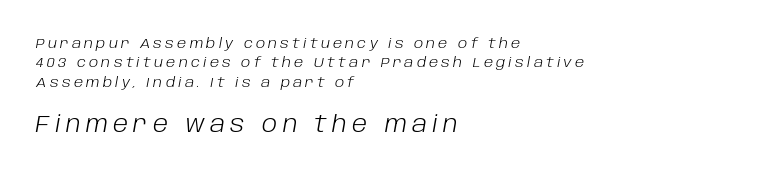
{"italic": "yes", "lean": "right", "slant_degrees": 10, "bold": "no", "underline": "no", "align": "left", "line_spacing": "normal", "line_spacing_ratio": 1.39, "letter_spacing": "wide", "letter_spacing_em": 0.23, "larger_block": "second", "size_ratio": 1.64, "glyph_px": 23}
